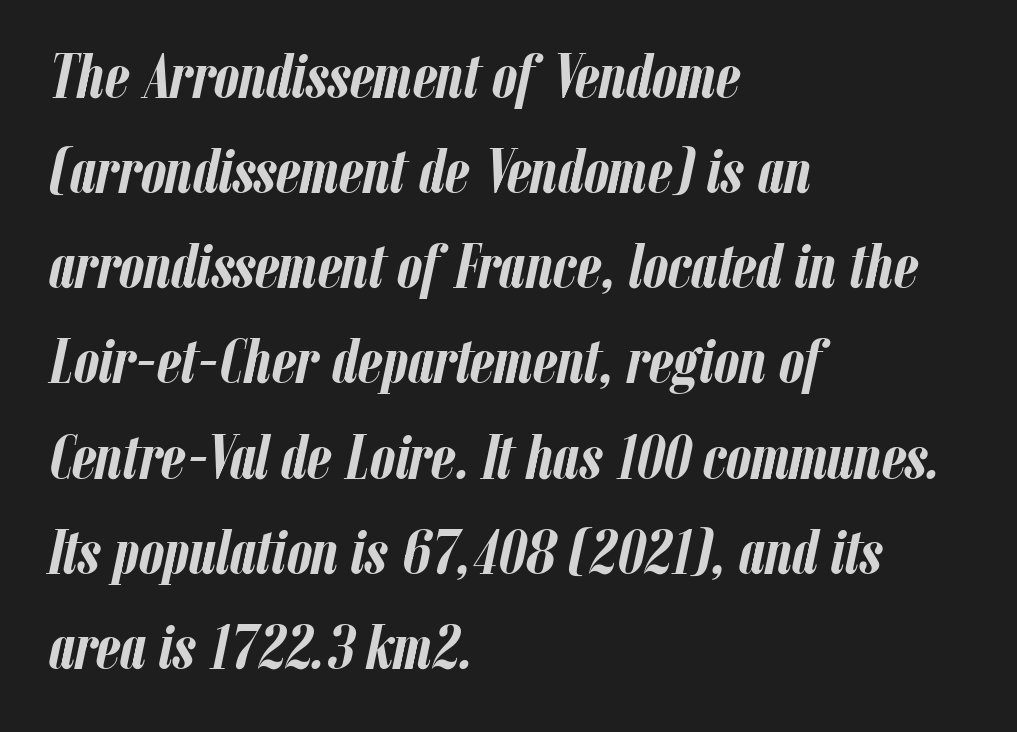
{"italic": "yes", "lean": "right", "slant_degrees": 12, "bold": "yes", "weight": "semibold", "width": "condensed", "stroke_contrast": "low", "x_height": "medium", "monospaced": "no", "underline": "no", "align": "left", "line_spacing": "normal", "line_spacing_ratio": 1.51, "letter_spacing": "normal", "letter_spacing_em": 0.0, "glyph_px": 63}
